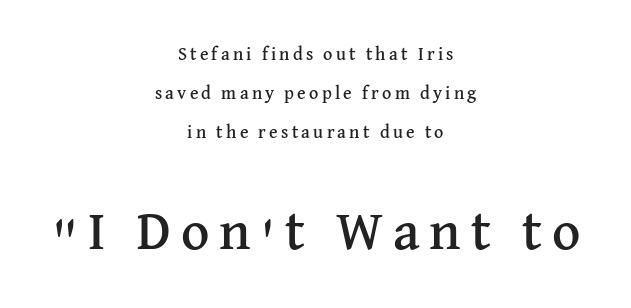
Think of a printed novel: that variable character pitch is what you see here. The typography opts for an upright posture over an oblique one. Note: smaller setting up top, larger setting below. To sum up the face: it has serifs. The vertical gap from one line to the next is large. Horizontally, the lines are justified to the midpoint only.
